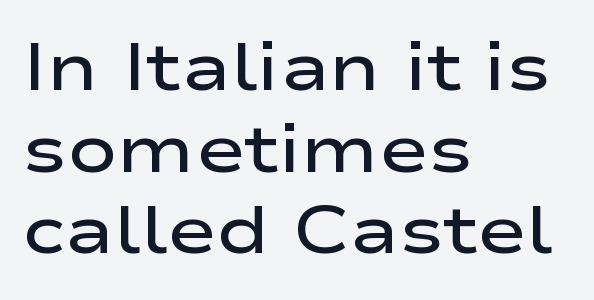
{"serif": "no", "italic": "no", "bold": "semi", "weight": "semibold", "width": "wide", "stroke_contrast": "low", "x_height": "medium", "monospaced": "no", "underline": "no", "align": "left", "line_spacing_ratio": 1.22, "letter_spacing": "normal", "letter_spacing_em": 0.0, "glyph_px": 67}
